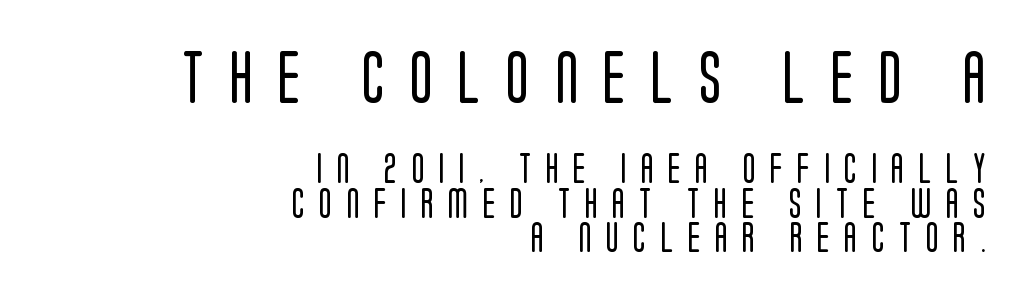
The image shows 53 px regular-weight, condensed sans-serif type, upright; set right-aligned, tight line spacing (1.15x), unusually wide letter spacing (+0.48 em), not underlined; the first (top) block is 1.77x larger; low stroke contrast and a large x-height.
